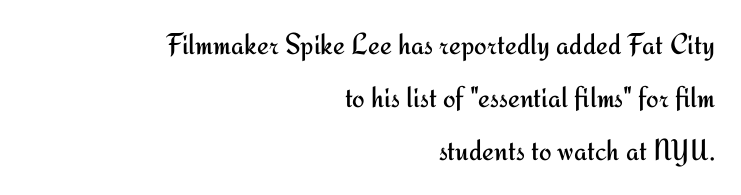
Q: Is the text bold? A: No.
Q: Is the text italic (slanted)? A: No, it is upright.
Q: Is the typeface a serif or a sans-serif typeface? A: Sans-serif.
Q: Is the text underlined? A: No.
Q: How is the paragraph aligned? A: Right-aligned.
Q: Is the spacing between letters normal or unusually wide? A: Normal.
Q: Width (condensed, normal, or wide)? A: Normal.
Q: Stroke contrast? A: Medium.
Q: x-height? A: Small.
Q: Monospaced? A: No.
